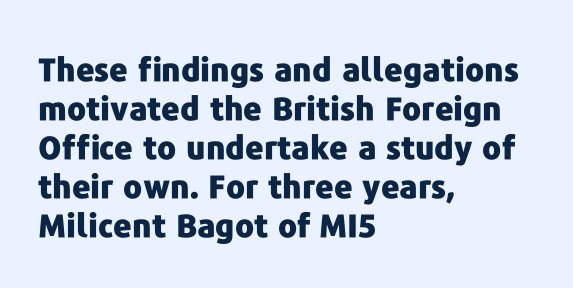
Here the designer chose a conventional face with non-uniform glyph widths. Tall strokes in this sample are plumb rather than angled. Underline: absent. Each letter's strokes conclude bluntly, with no projecting serifs. The horizontal fit of the characters is conventional and even. Set as a true bold cut, around the 700 mark.
